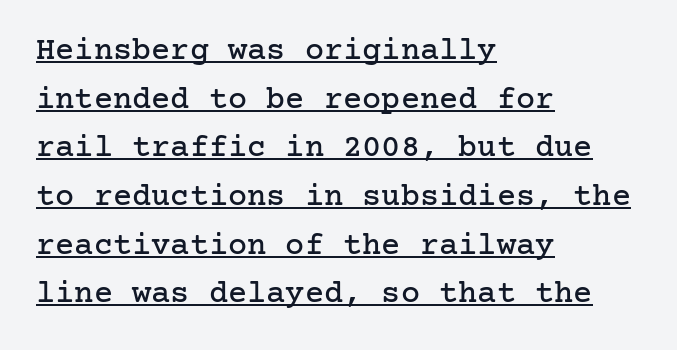
The image shows 32 px serif type, upright; set left-aligned, normal line spacing (1.52x), normal letter spacing, underlined; low stroke contrast and a medium x-height.
